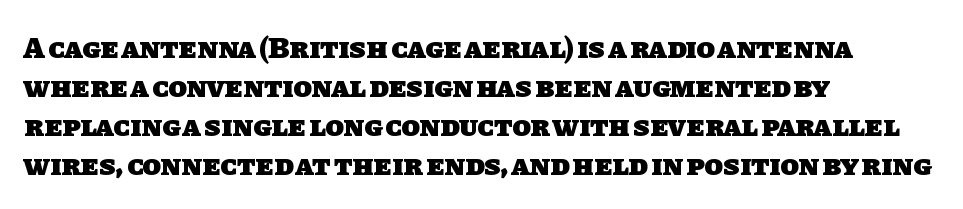
The image shows 30 px heavy sans-serif type; set left-aligned, normal line spacing (1.3x), normal letter spacing, not underlined; low stroke contrast and a large x-height.
